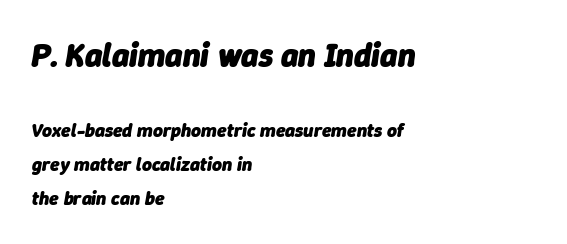
{"italic": "yes", "lean": "right", "slant_degrees": 9, "bold": "yes", "weight": "heavy", "width": "normal", "stroke_contrast": "low", "x_height": "medium", "monospaced": "no", "underline": "no", "align": "left", "line_spacing_ratio": 1.79, "letter_spacing": "normal", "letter_spacing_em": 0.0, "larger_block": "first", "size_ratio": 1.74, "glyph_px": 33}
